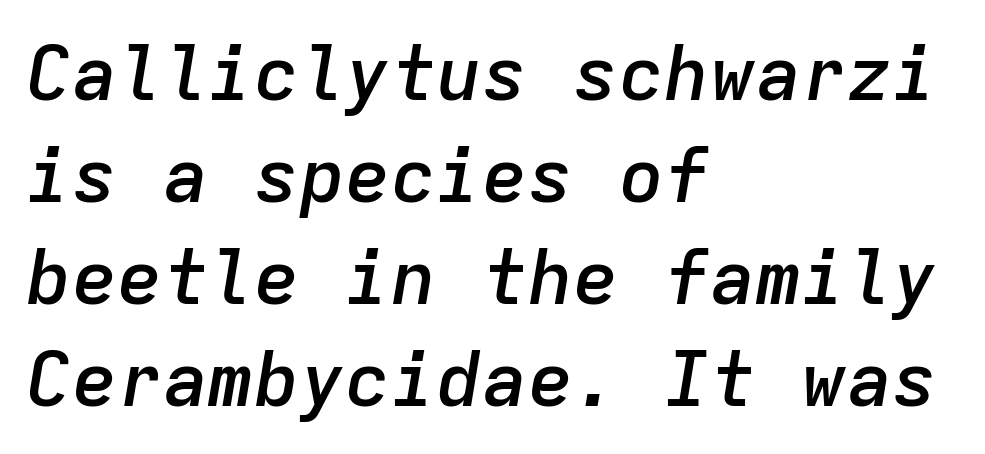
What weight is shown? A semibold, between regular and bold. Unmarked baselines from the first word to the last. Every character here occupies the same horizontal width, giving the sample a typewriter-like rhythm. Between one letter and the next there's only the usual sliver of space. Short and long lines alike share a common starting point at left.
